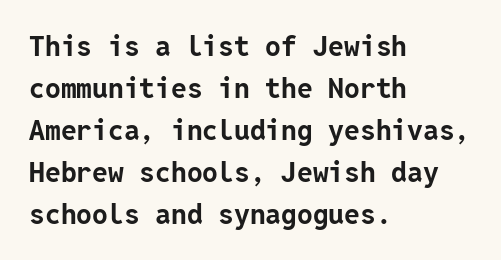
Q: Is the text bold? A: Yes.
Q: Is the text italic (slanted)? A: No, it is upright.
Q: Is the typeface a serif or a sans-serif typeface? A: Sans-serif.
Q: Is the text underlined? A: No.
Q: How is the paragraph aligned? A: Left-aligned.
Q: Is the spacing between letters normal or unusually wide? A: Normal.
Q: Is the spacing between lines tight, normal or loose? A: Normal.
Q: Width (condensed, normal, or wide)? A: Normal.
Q: Stroke contrast? A: Low.
Q: x-height? A: Medium.
